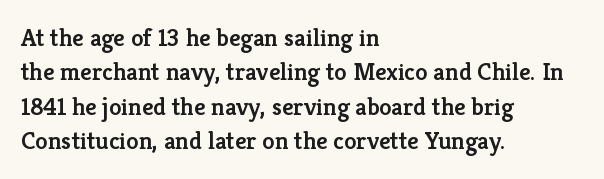
The image shows 25 px text type, upright; set left-aligned, normal line spacing (1.38x), normal letter spacing, not underlined.
